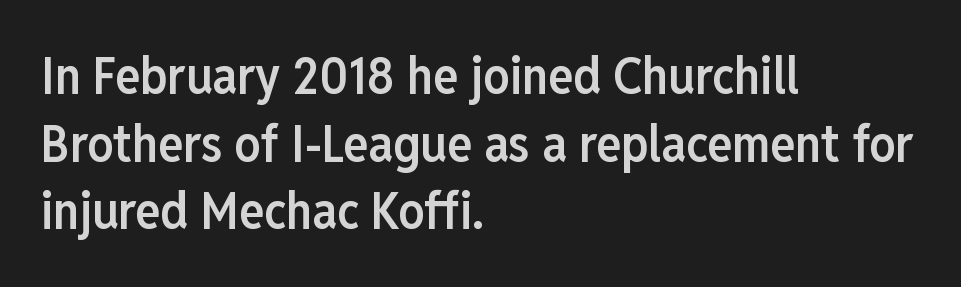
Q: Is the text bold? A: Semi-bold.
Q: Is the text italic (slanted)? A: No, it is upright.
Q: Is the typeface a serif or a sans-serif typeface? A: Sans-serif.
Q: Is the text underlined? A: No.
Q: How is the paragraph aligned? A: Left-aligned.
Q: Is the spacing between letters normal or unusually wide? A: Normal.
Q: Is the spacing between lines tight, normal or loose? A: Normal.
Q: Width (condensed, normal, or wide)? A: Condensed.
Q: Stroke contrast? A: Low.
Q: x-height? A: Medium.
Q: Monospaced? A: No.
